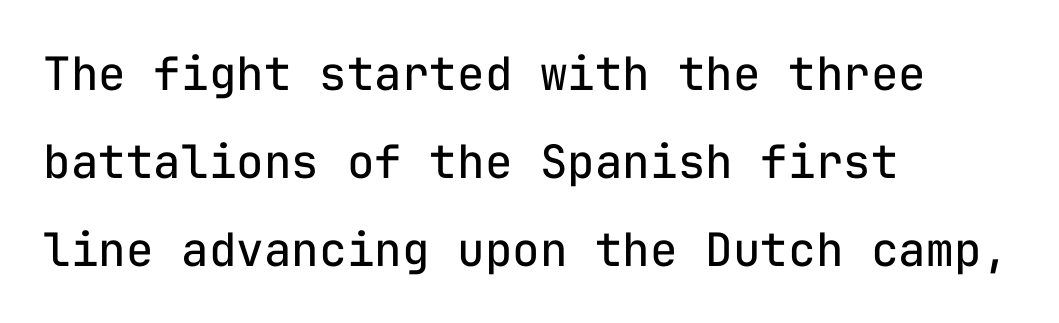
The tracking reads as untouched default to a designer's eye. Each stroke keeps to a modest, everyday thickness or less. Baseline-to-baseline distance is far greater than the letter height. Letterform terminals end flat and unadorned throughout the passage.
